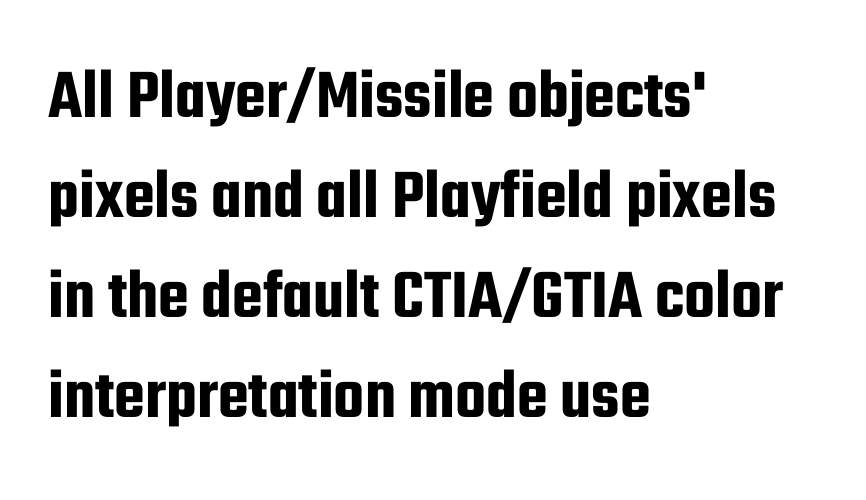
This sample has the flowing, uneven cadence of proportional lettering. A typesetter would call this zero additional tracking. Examine the stroke ends and you'll find no serifs. Each line starts at the same left margin while the right side varies. Notice how descenders clear the ascenders below comfortably — that's standard leading. If you drew a line through each stem, it would be perfectly vertical.
